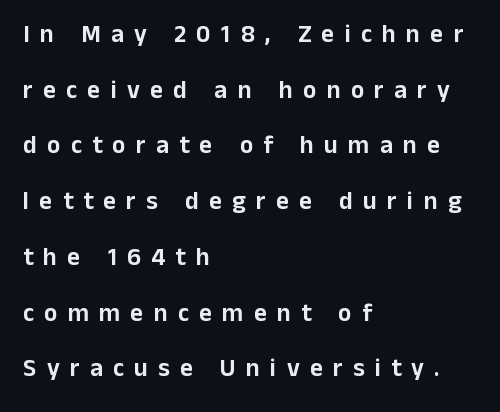
Q: Is the text italic (slanted)? A: No, it is upright.
Q: Is the text underlined? A: No.
Q: How is the paragraph aligned? A: Left-aligned.
Q: Is the spacing between letters normal or unusually wide? A: Unusually wide.
Q: Is the spacing between lines tight, normal or loose? A: Loose.
